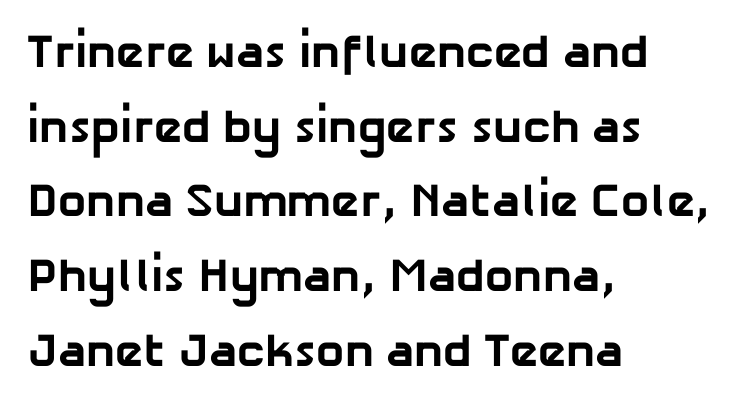
{"serif": "no", "bold": "yes", "weight": "bold", "width": "normal", "stroke_contrast": "low", "x_height": "medium", "monospaced": "no", "underline": "no", "align": "left", "line_spacing": "normal", "line_spacing_ratio": 1.59, "letter_spacing": "normal", "letter_spacing_em": 0.0, "glyph_px": 47}
